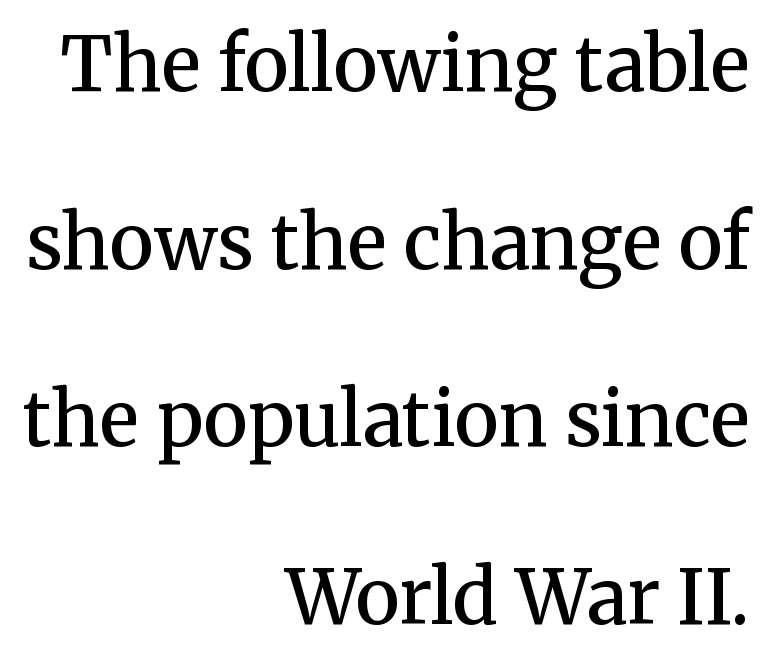
Q: Is the text bold? A: Semi-bold.
Q: Is the text italic (slanted)? A: No, it is upright.
Q: Is the typeface a serif or a sans-serif typeface? A: Serif.
Q: Is the text underlined? A: No.
Q: How is the paragraph aligned? A: Right-aligned.
Q: Is the spacing between letters normal or unusually wide? A: Normal.
Q: Is the spacing between lines tight, normal or loose? A: Loose.
Q: Width (condensed, normal, or wide)? A: Normal.
Q: Stroke contrast? A: Medium.
Q: x-height? A: Medium.
Q: Monospaced? A: No.
